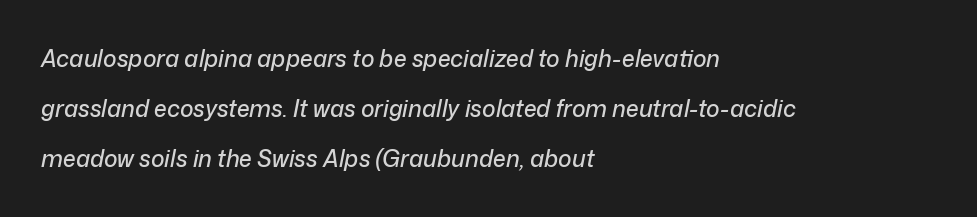
Q: Is the text italic (slanted)? A: Yes, it leans right by about 12 degrees.
Q: Is the text underlined? A: No.
Q: How is the paragraph aligned? A: Left-aligned.
Q: Is the spacing between letters normal or unusually wide? A: Normal.
Q: Is the spacing between lines tight, normal or loose? A: Loose.
